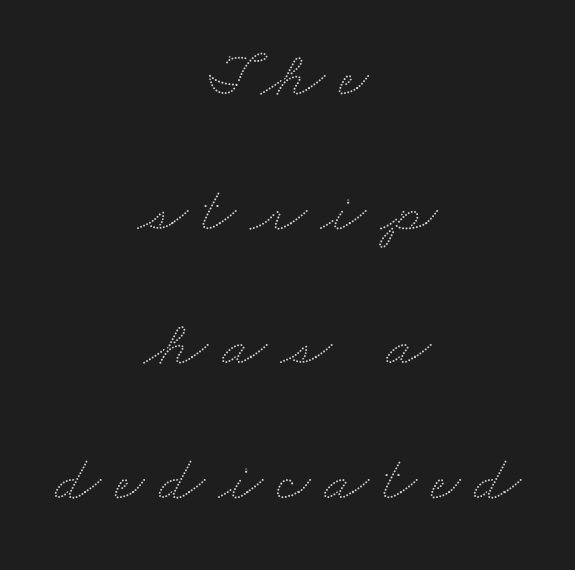
{"width": "wide", "stroke_contrast": "low", "x_height": "small", "monospaced": "no", "underline": "no", "align": "center", "line_spacing": "loose", "line_spacing_ratio": 2.07, "letter_spacing": "wide", "letter_spacing_em": 0.22, "glyph_px": 65}
